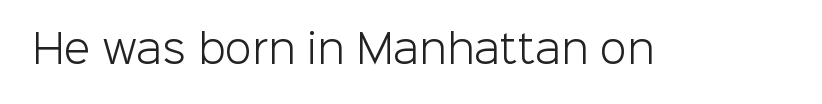
The image shows 39 px light sans-serif type, upright; set normal letter spacing, not underlined; low stroke contrast and a medium x-height.
